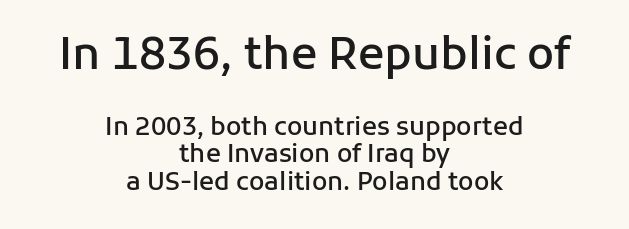
Q: Is the text bold? A: Semi-bold.
Q: Is the text italic (slanted)? A: No, it is upright.
Q: Is the typeface a serif or a sans-serif typeface? A: Sans-serif.
Q: Is the text underlined? A: No.
Q: How is the paragraph aligned? A: Centered.
Q: Is the spacing between letters normal or unusually wide? A: Normal.
Q: Is the spacing between lines tight, normal or loose? A: Tight.
Q: Which block of text is set in a larger size, the first (top) or the second (bottom)? A: The first (top) one.
Q: Width (condensed, normal, or wide)? A: Normal.
Q: Stroke contrast? A: Low.
Q: x-height? A: Medium.
Q: Monospaced? A: No.
